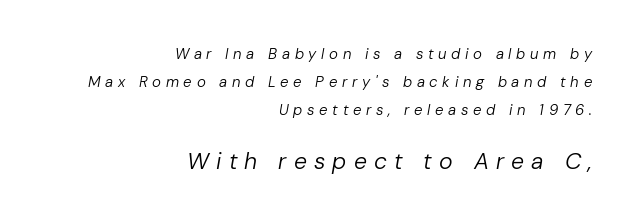
Does the bottom block carry the larger type? Yes, it does. Unmarked baselines from the first word to the last. A quiet, ordinary-to-light weight characterises the typeface. Someone cranked the tracking dial way up on this one. The specimen reads as italic at a glance.
